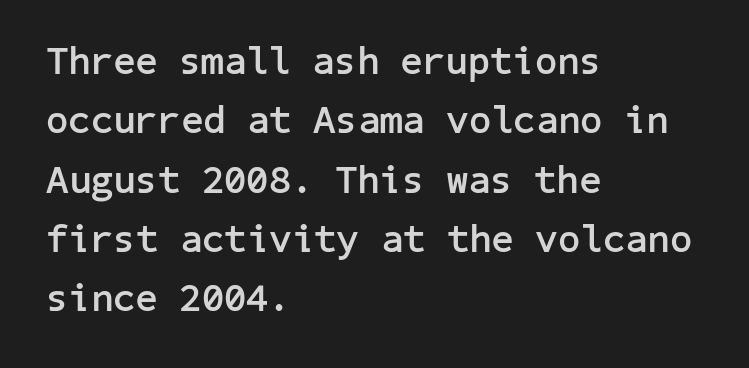
Normally led — the rows are evenly, conventionally spaced. In terms of posture, this sample is upright. Line beginnings align vertically; line endings do not. Every letter is thick-stroked: bold, no question.
